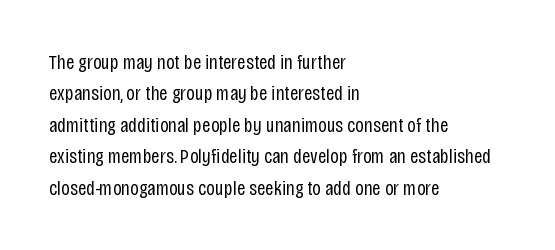
Q: Is the text bold? A: No.
Q: Is the text italic (slanted)? A: No, it is upright.
Q: Is the text underlined? A: No.
Q: How is the paragraph aligned? A: Left-aligned.
Q: Is the spacing between letters normal or unusually wide? A: Normal.
Q: Is the spacing between lines tight, normal or loose? A: Normal.
